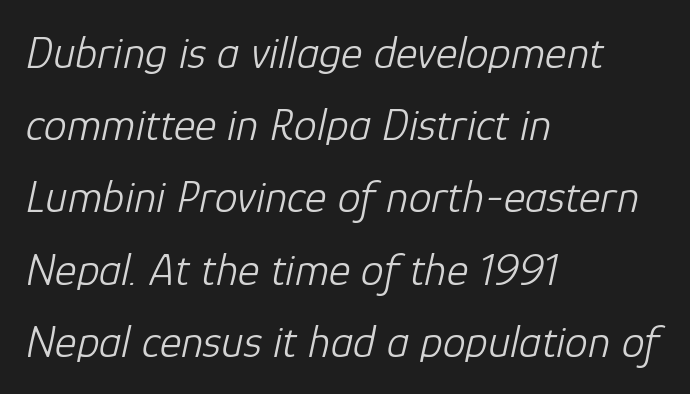
Teacher's note: observe the even left margin — that is flush-left alignment. Nothing unusual about the tracking: characters are spaced as the font intends. This rendering features lettering with no underline. Spacing verdict: proportional, widths tailored to each character. Rows of type keep a routine distance in the vertical direction.
